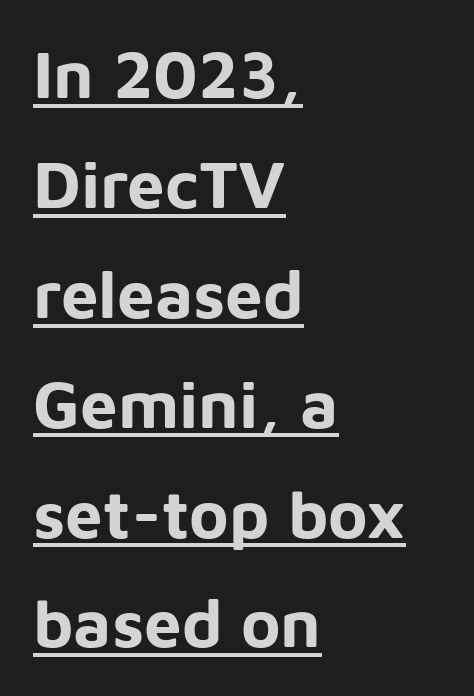
Q: Is the text bold? A: Yes.
Q: Is the text italic (slanted)? A: No, it is upright.
Q: Is the typeface a serif or a sans-serif typeface? A: Sans-serif.
Q: Is the text underlined? A: Yes.
Q: How is the paragraph aligned? A: Left-aligned.
Q: Is the spacing between letters normal or unusually wide? A: Normal.
Q: Is the spacing between lines tight, normal or loose? A: Normal.
Q: Width (condensed, normal, or wide)? A: Normal.
Q: Stroke contrast? A: Low.
Q: x-height? A: Medium.
Q: Monospaced? A: No.
